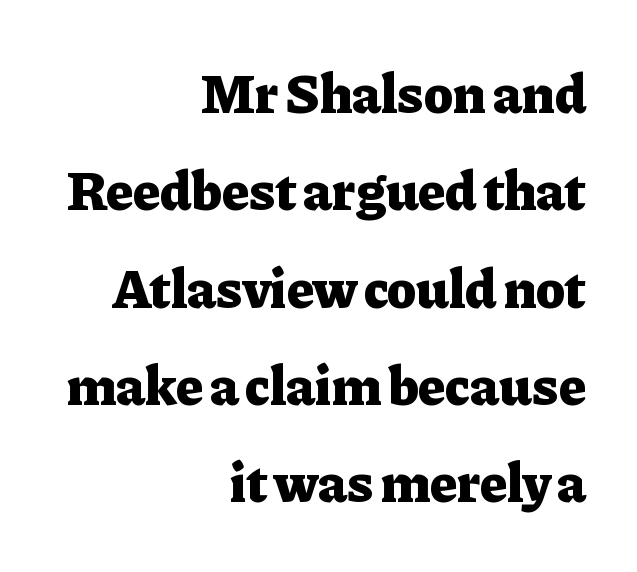
{"serif": "yes", "italic": "no", "bold": "yes", "weight": "heavy", "width": "normal", "stroke_contrast": "low", "x_height": "medium", "monospaced": "no", "underline": "no", "align": "right", "line_spacing_ratio": 1.77, "letter_spacing": "normal", "letter_spacing_em": 0.0, "glyph_px": 55}
